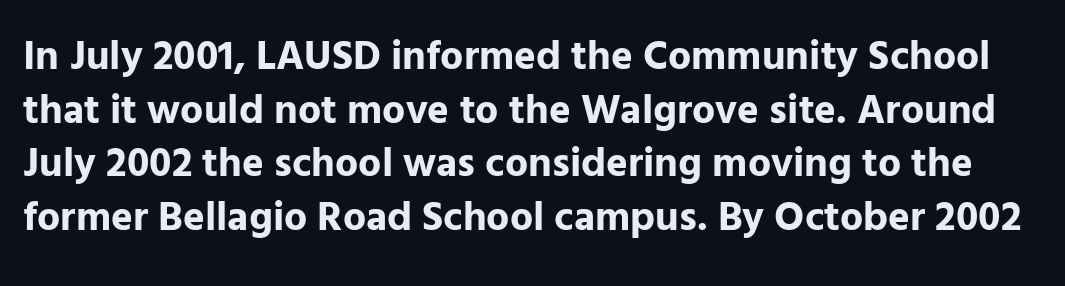
Q: Is the text bold? A: Yes.
Q: Is the text italic (slanted)? A: No, it is upright.
Q: Is the typeface a serif or a sans-serif typeface? A: Sans-serif.
Q: Is the text underlined? A: No.
Q: Is the spacing between letters normal or unusually wide? A: Normal.
Q: Is the spacing between lines tight, normal or loose? A: Normal.
Q: Width (condensed, normal, or wide)? A: Normal.
Q: Stroke contrast? A: Low.
Q: x-height? A: Medium.
Q: Monospaced? A: No.
